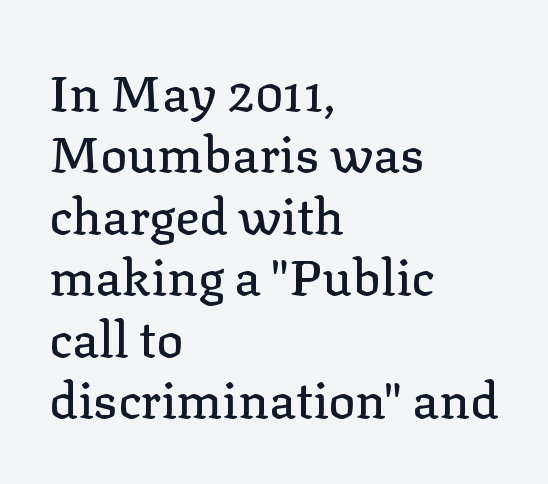
The image shows 50 px serif type, upright; set left-aligned, line spacing 1.23x, normal letter spacing, not underlined; low stroke contrast and a medium x-height.
